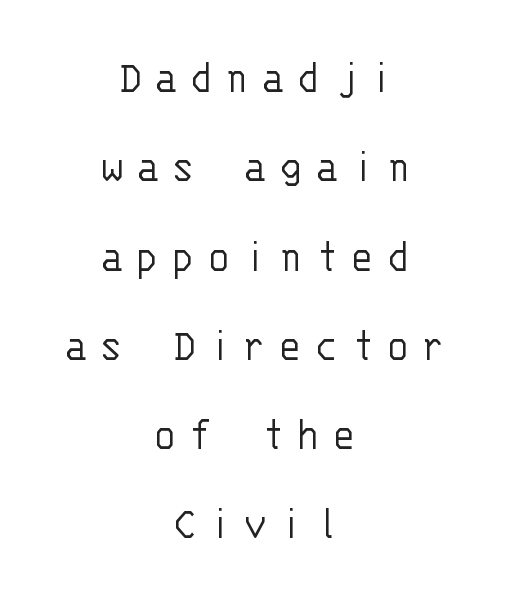
The rag falls on both sides of this text block equally. Spacing between characters has been opened up far beyond the box default. Posture: upright roman. The area under the type is left untouched. The rendering uses typewriter-style spacing with identical character cells. These lines are composed in type without serifs.
